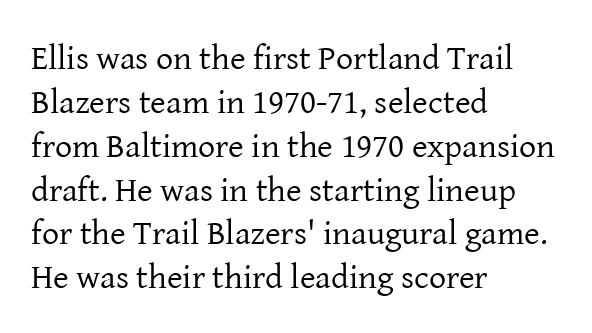
The image shows 34 px regular-weight serif type, upright; set left-aligned, normal line spacing (1.29x), normal letter spacing, not underlined; low stroke contrast and a medium x-height.
